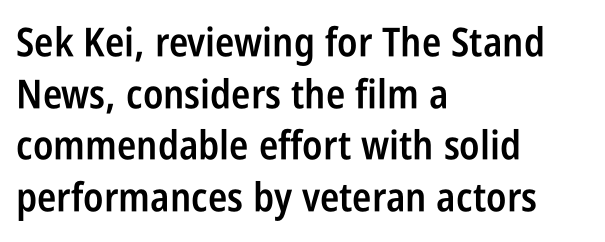
This sample keeps an unexceptional amount of space between lines. Ordinary non-slanted type is in use. Typographic density is moderately raised because the face is semibold. Compared with a centered layout, this one pins lines to the left instead. These lines are rendered in a variable-pitch font. The letterforms sit shoulder to shoulder at normal distance.
